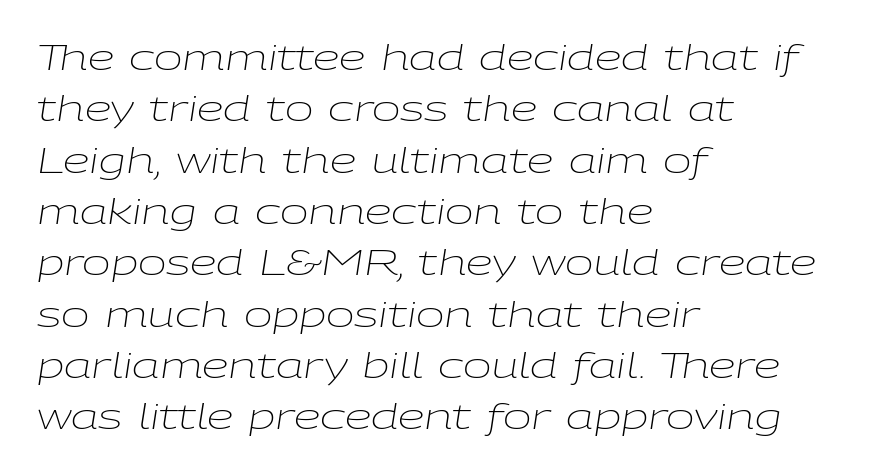
The glyphs are unaccompanied by any horizontal stroke below them. The lines in this sample share a left origin and differ only in where they stop. Between one letter and the next there's only the usual sliver of space. The font sits on the lighter half of the weight spectrum, regular included. A typesetter would call this leading conventional body-copy spacing.
